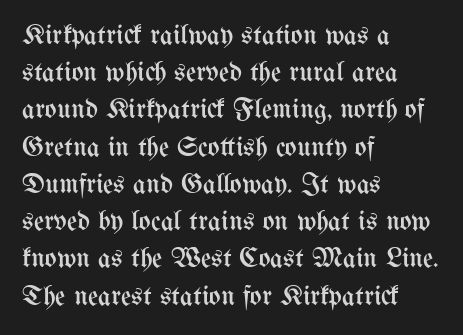
The image shows 28 px regular-weight, condensed type, upright; set left-aligned, normal line spacing (1.33x), normal letter spacing, not underlined; medium stroke contrast and a medium x-height.
